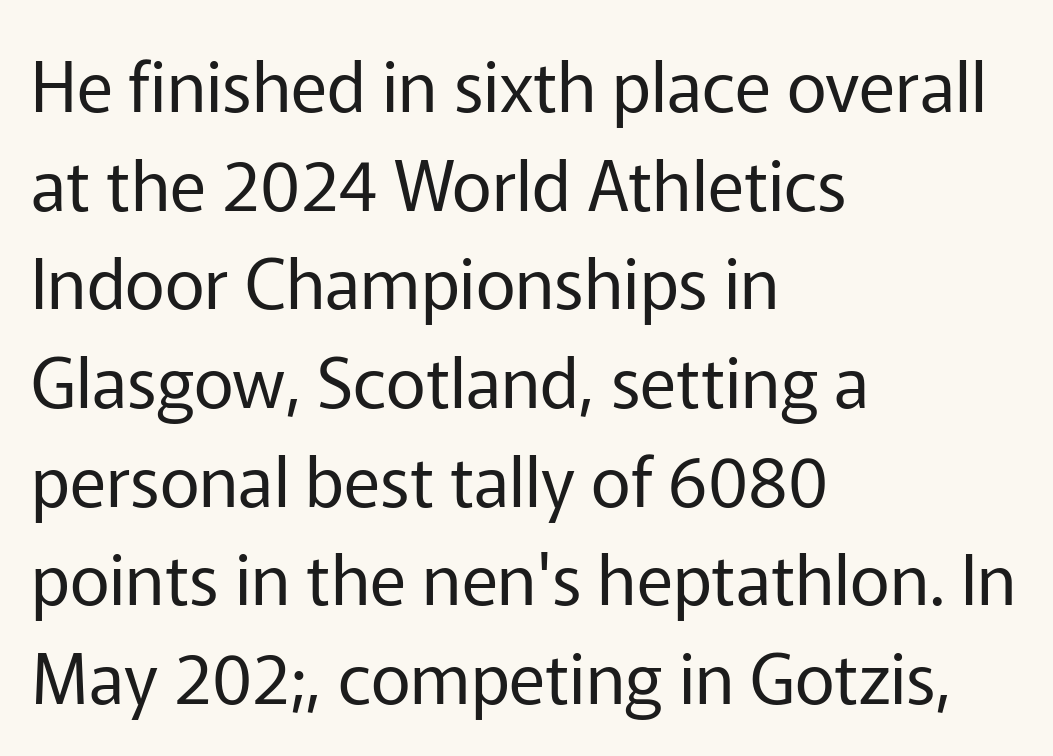
{"serif": "no", "italic": "no", "bold": "no", "weight": "regular", "width": "normal", "stroke_contrast": "low", "x_height": "medium", "monospaced": "no", "underline": "no", "align": "left", "line_spacing": "normal", "line_spacing_ratio": 1.43, "letter_spacing": "normal", "letter_spacing_em": 0.0, "glyph_px": 69}
